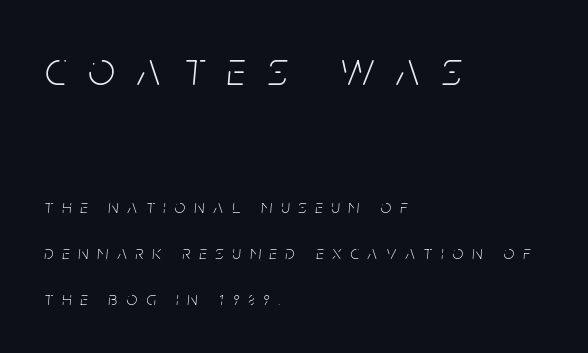
Notice how the stems are inclined rather than vertical — that's the hallmark of italics. The text block is weighted toward the left margin, trailing off unevenly rightward. Of the two passages, the one on top uses the larger point size. The face used here is proportionally spaced, like ordinary book or web type.
